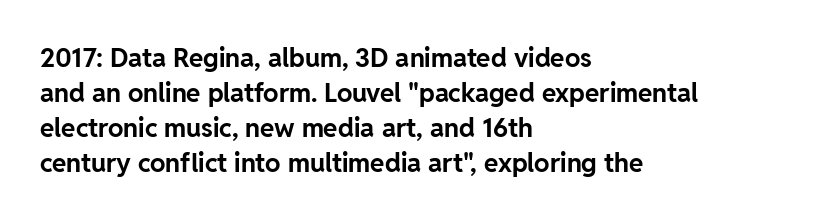
The baseline area is clear. The lines in this sample share a left origin and differ only in where they stop. The type is set solid horizontally, with unmodified tracking. Compared with typical paragraphs, the rows here are spaced about the same. Thick stems and heavy bowls — unmistakably bold. Ascenders rise straight up at ninety degrees.
